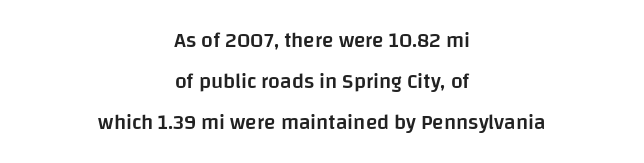
Q: Is the text bold? A: Semi-bold.
Q: Is the text italic (slanted)? A: No, it is upright.
Q: Is the text underlined? A: No.
Q: How is the paragraph aligned? A: Centered.
Q: Is the spacing between letters normal or unusually wide? A: Normal.
Q: Is the spacing between lines tight, normal or loose? A: Loose.
